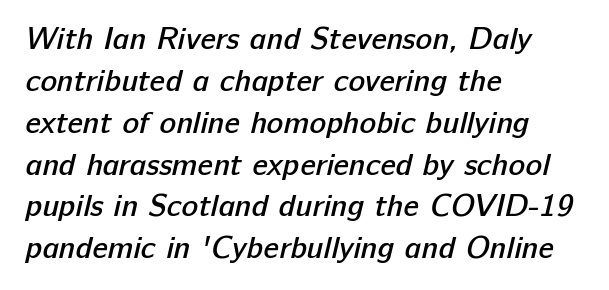
The image shows 31 px semibold sans-serif type; set left-aligned, normal line spacing (1.35x), normal letter spacing, not underlined; low stroke contrast and a medium x-height.
